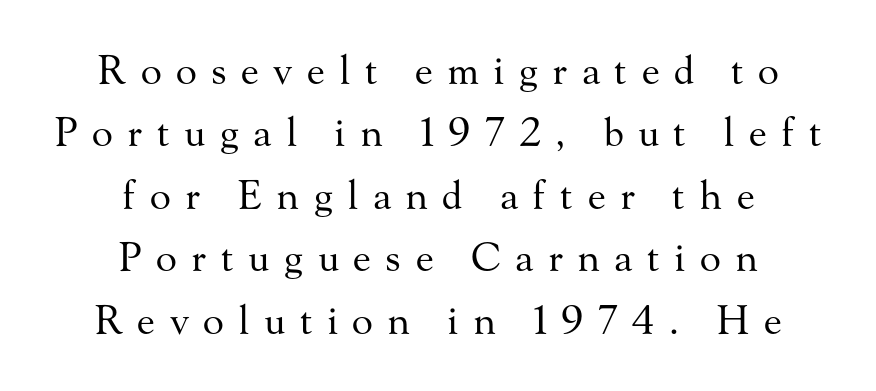
The typesetter chose a symmetrical, centered arrangement here. Each row of text sits above clean, open space. If you drew a line through each stem, it would be perfectly vertical. Notice how descenders clear the ascenders below comfortably — that's standard leading. Is this a sans? No — the strokes have serifs. Weight: in the light-to-regular range.
